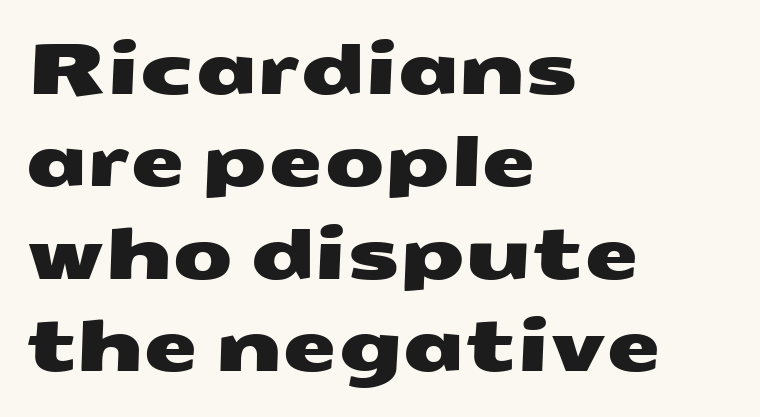
The image shows 70 px wide sans-serif type; set left-aligned, normal line spacing (1.32x), normal letter spacing, not underlined; medium stroke contrast and a medium x-height.
